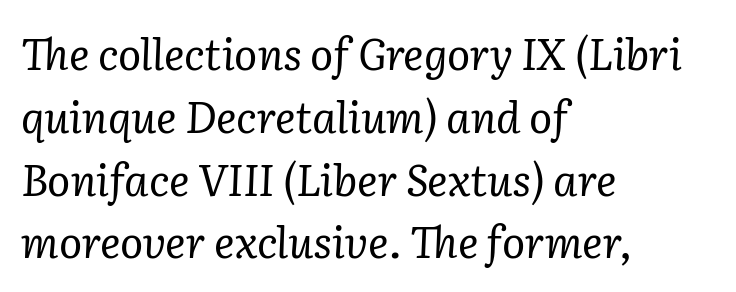
The image shows 43 px regular-weight serif type, italic (leaning right); set left-aligned, normal line spacing (1.46x), normal letter spacing, not underlined; low stroke contrast and a medium x-height.
